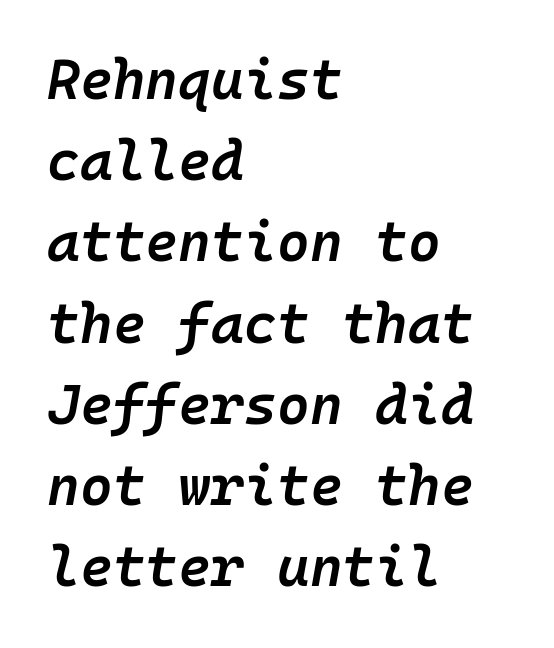
Q: Is the text bold? A: Semi-bold.
Q: Is the text italic (slanted)? A: Yes, it leans right by about 10 degrees.
Q: Is the text underlined? A: No.
Q: How is the paragraph aligned? A: Left-aligned.
Q: Is the spacing between letters normal or unusually wide? A: Normal.
Q: Is the spacing between lines tight, normal or loose? A: Normal.
Q: Width (condensed, normal, or wide)? A: Normal.
Q: Stroke contrast? A: Low.
Q: x-height? A: Medium.
Q: Monospaced? A: Yes.
